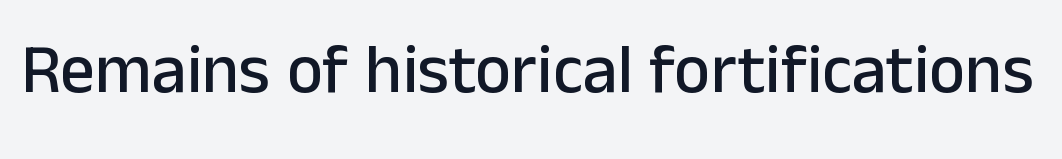
The image shows 69 px sans-serif type, upright; set normal letter spacing, not underlined; low stroke contrast and a medium x-height.
